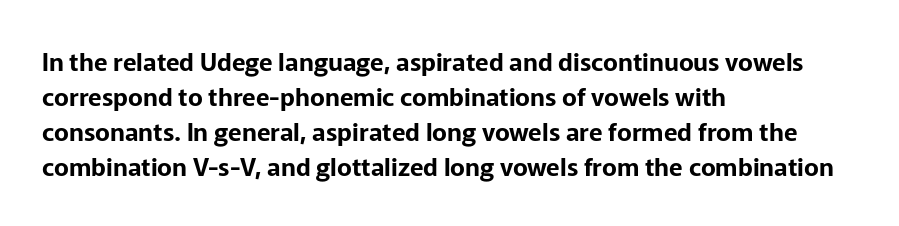
Q: Is the text italic (slanted)? A: No, it is upright.
Q: Is the text underlined? A: No.
Q: How is the paragraph aligned? A: Left-aligned.
Q: Is the spacing between letters normal or unusually wide? A: Normal.
Q: Is the spacing between lines tight, normal or loose? A: Normal.
